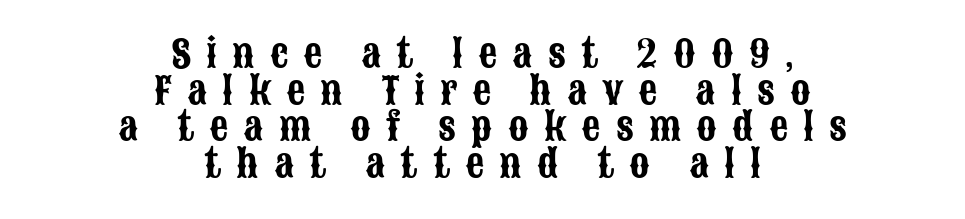
Q: Is the text italic (slanted)? A: No, it is upright.
Q: Is the typeface a serif or a sans-serif typeface? A: Sans-serif.
Q: Is the text underlined? A: No.
Q: How is the paragraph aligned? A: Centered.
Q: Is the spacing between letters normal or unusually wide? A: Unusually wide.
Q: Is the spacing between lines tight, normal or loose? A: Tight.
Q: Width (condensed, normal, or wide)? A: Condensed.
Q: Stroke contrast? A: Low.
Q: x-height? A: Large.
Q: Monospaced? A: No.
